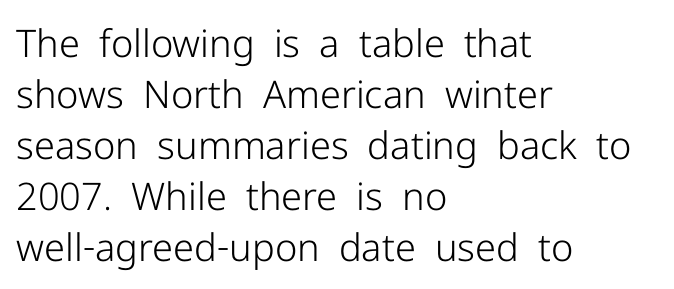
Q: Is the text bold? A: No.
Q: Is the text italic (slanted)? A: No, it is upright.
Q: Is the typeface a serif or a sans-serif typeface? A: Sans-serif.
Q: Is the text underlined? A: No.
Q: How is the paragraph aligned? A: Left-aligned.
Q: Is the spacing between letters normal or unusually wide? A: Normal.
Q: Is the spacing between lines tight, normal or loose? A: Normal.
Q: Width (condensed, normal, or wide)? A: Normal.
Q: Stroke contrast? A: Low.
Q: x-height? A: Medium.
Q: Monospaced? A: No.
